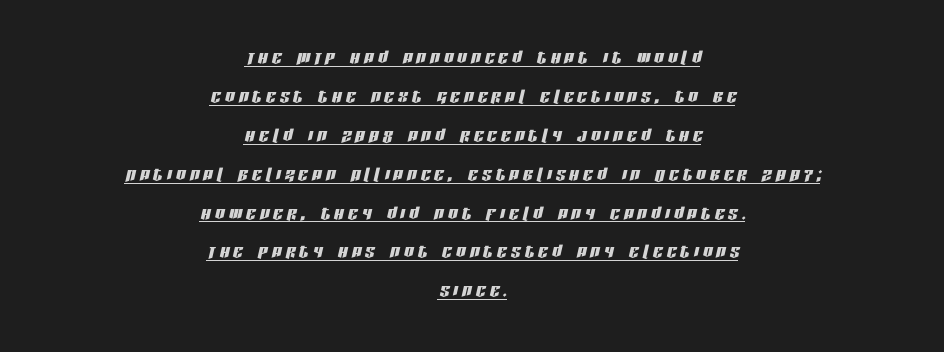
The image shows 24 px text type, italic (leaning right); set centered, normal line spacing (1.62x), underlined.
